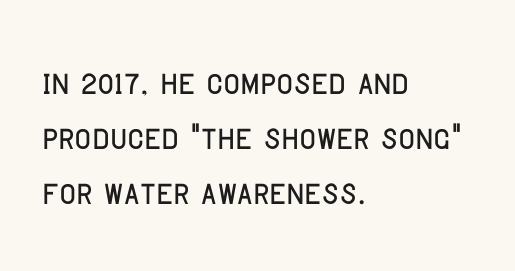
Q: Is the text italic (slanted)? A: No, it is upright.
Q: Is the typeface a serif or a sans-serif typeface? A: Sans-serif.
Q: Is the text underlined? A: No.
Q: How is the paragraph aligned? A: Left-aligned.
Q: Is the spacing between letters normal or unusually wide? A: Normal.
Q: Width (condensed, normal, or wide)? A: Condensed.
Q: Stroke contrast? A: Low.
Q: x-height? A: Large.
Q: Monospaced? A: No.
